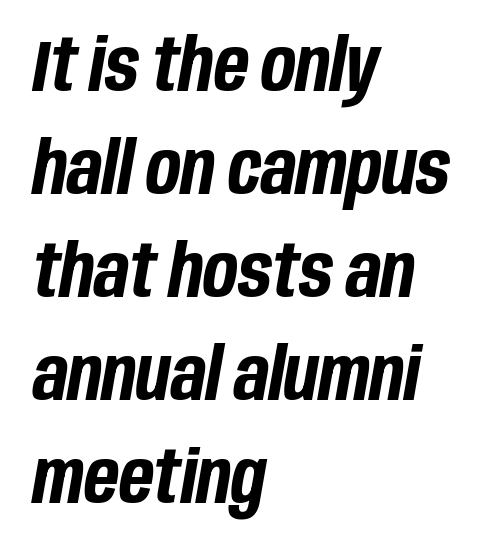
The image shows 72 px bold, condensed type, italic (leaning right); set left-aligned, normal line spacing (1.43x), normal letter spacing, not underlined; low stroke contrast and a large x-height.
